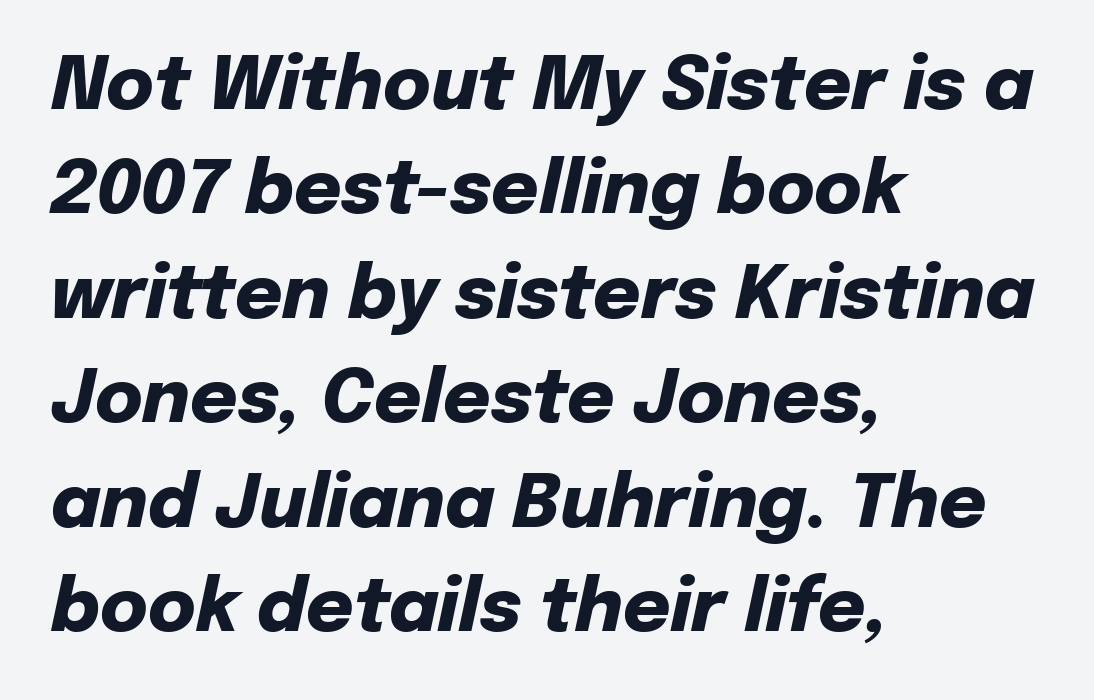
{"italic": "yes", "lean": "right", "slant_degrees": 12, "bold": "yes", "weight": "heavy", "width": "normal", "stroke_contrast": "low", "x_height": "medium", "monospaced": "no", "underline": "no", "align": "left", "line_spacing": "normal", "line_spacing_ratio": 1.43, "letter_spacing": "normal", "letter_spacing_em": 0.0, "glyph_px": 73}
